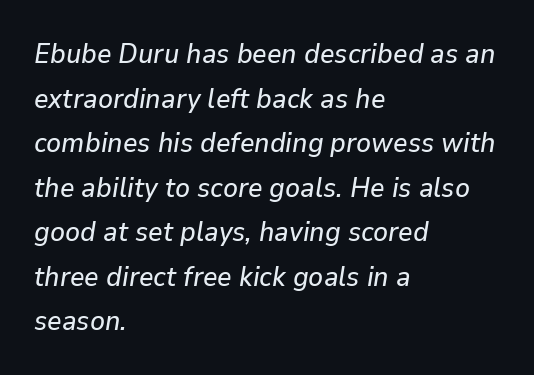
The axis of the letterforms is tilted away from vertical. The passage shown is not underscored anywhere. You could not count columns in this text — the font is proportionally spaced. Nobody touched the tracking dial on this one. Rows of type keep a routine distance in the vertical direction.
